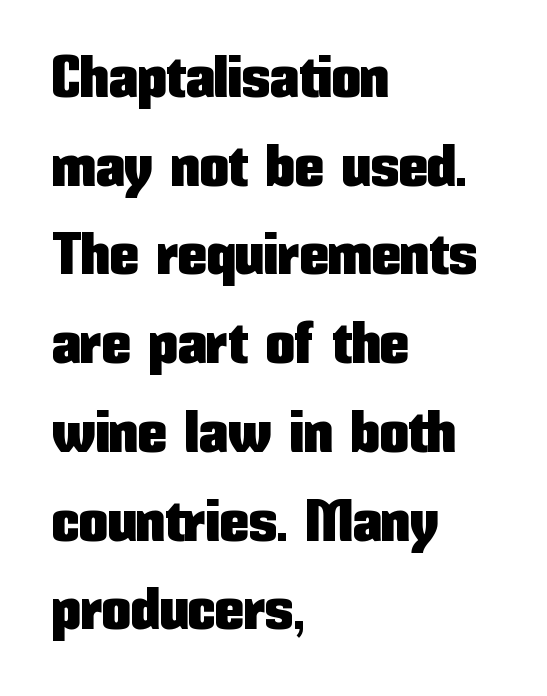
{"serif": "no", "italic": "no", "width": "condensed", "stroke_contrast": "low", "x_height": "medium", "monospaced": "no", "underline": "no", "align": "left", "line_spacing": "normal", "line_spacing_ratio": 1.53, "letter_spacing": "normal", "letter_spacing_em": 0.0, "glyph_px": 58}
